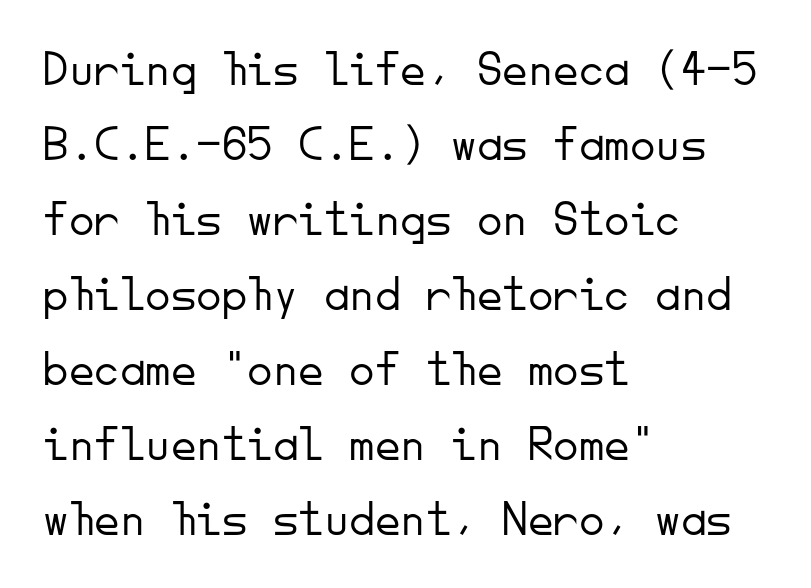
{"serif": "no", "italic": "no", "bold": "no", "weight": "light", "width": "normal", "stroke_contrast": "low", "x_height": "small", "monospaced": "yes", "underline": "no", "align": "left", "line_spacing": "normal", "line_spacing_ratio": 1.47, "letter_spacing": "normal", "letter_spacing_em": 0.0, "glyph_px": 51}
